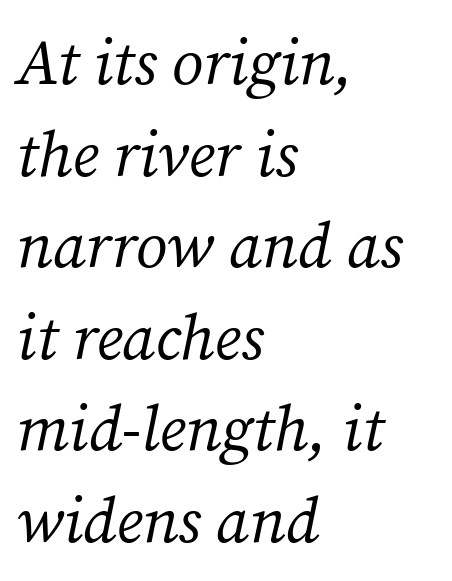
{"serif": "yes", "italic": "yes", "lean": "right", "slant_degrees": 12, "bold": "no", "weight": "regular", "width": "normal", "stroke_contrast": "medium", "x_height": "medium", "monospaced": "no", "underline": "no", "align": "left", "line_spacing": "normal", "line_spacing_ratio": 1.43, "letter_spacing": "normal", "letter_spacing_em": 0.0, "glyph_px": 64}
